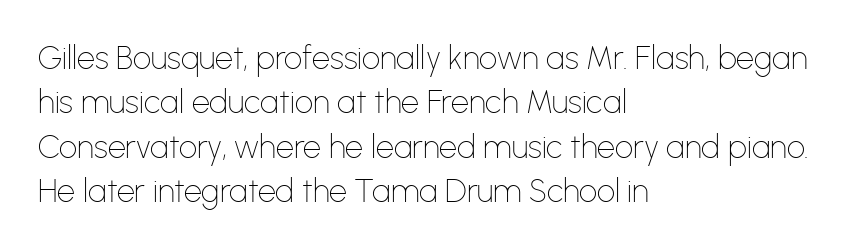
{"serif": "no", "italic": "no", "bold": "no", "weight": "thin", "width": "normal", "stroke_contrast": "low", "x_height": "medium", "monospaced": "no", "underline": "no", "align": "left", "line_spacing": "normal", "line_spacing_ratio": 1.39, "letter_spacing": "normal", "letter_spacing_em": 0.0, "glyph_px": 32}
